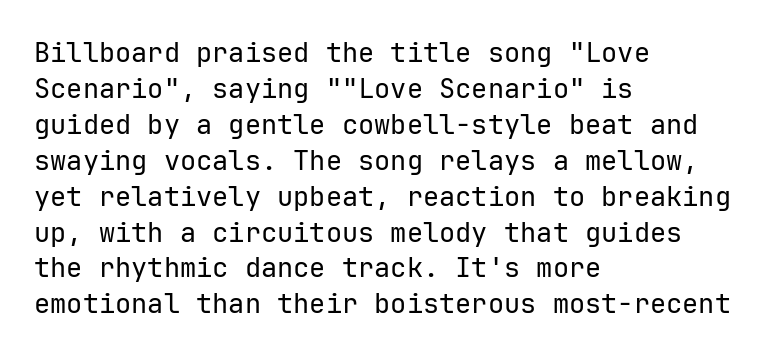
The image shows 27 px text type, upright; set left-aligned, normal line spacing (1.33x), normal letter spacing, not underlined.
